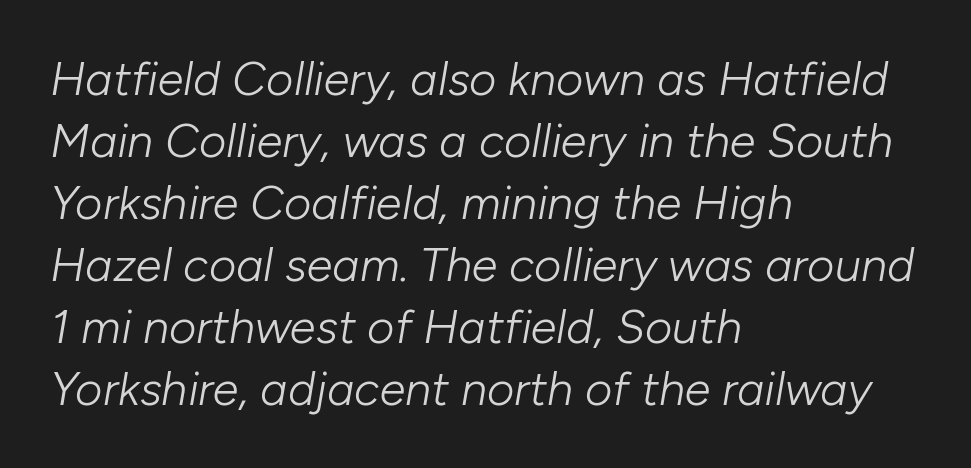
Characters follow at the spacing the type designer built in. Decoration check: the copy has no underline. The lines in this sample share a left origin and differ only in where they stop. Think of a printed novel: that variable character pitch is what you see here.
